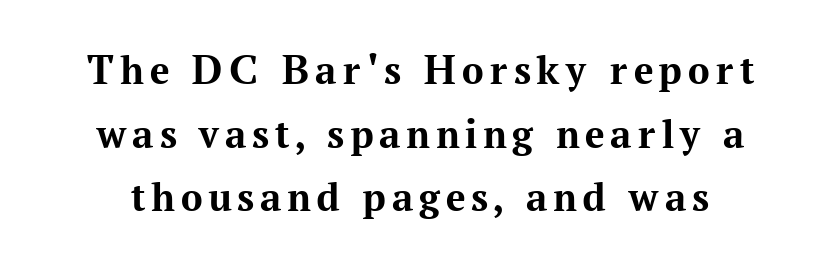
The image shows 43 px bold serif type, upright; set normal line spacing (1.48x), not underlined; medium stroke contrast and a medium x-height.
